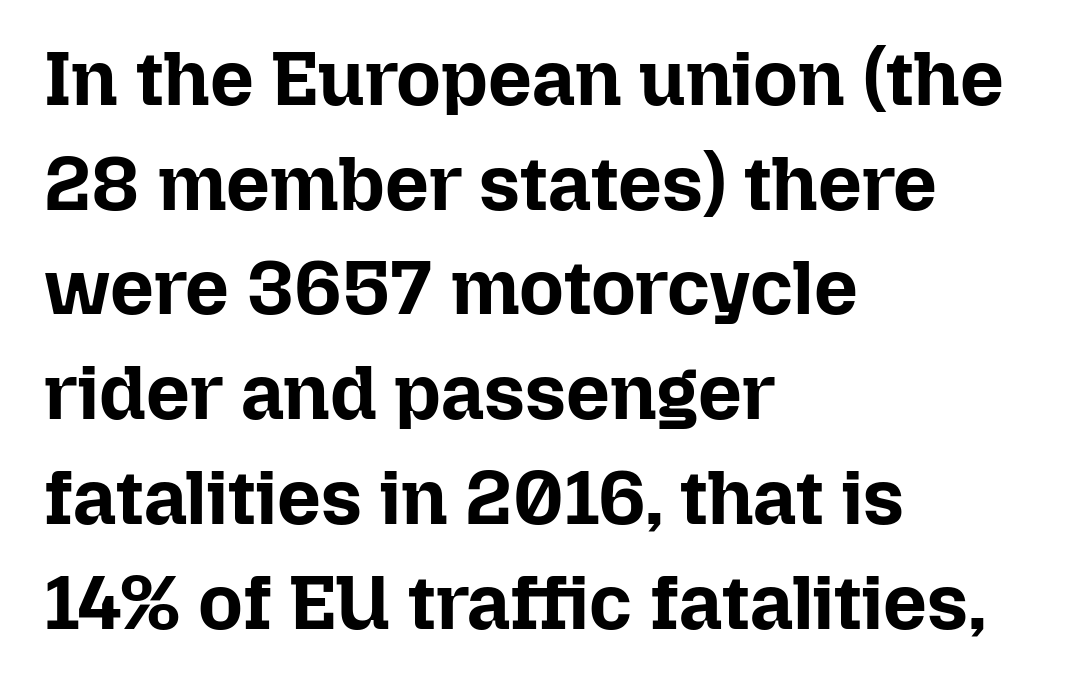
{"italic": "no", "bold": "yes", "weight": "bold", "width": "normal", "stroke_contrast": "low", "x_height": "medium", "monospaced": "no", "underline": "no", "align": "left", "line_spacing": "normal", "line_spacing_ratio": 1.36, "letter_spacing": "normal", "letter_spacing_em": 0.0, "glyph_px": 77}
